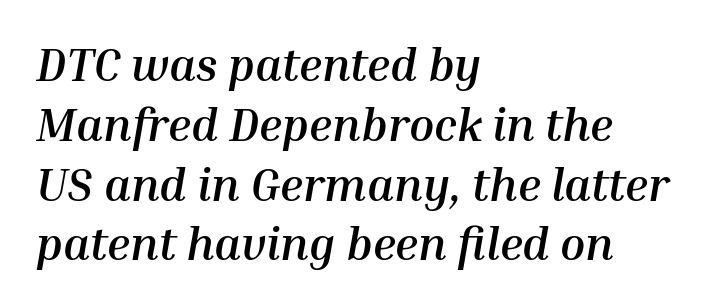
The image shows 46 px semibold type, italic (leaning right); set left-aligned, normal line spacing (1.3x), normal letter spacing, not underlined; medium stroke contrast and a medium x-height.
